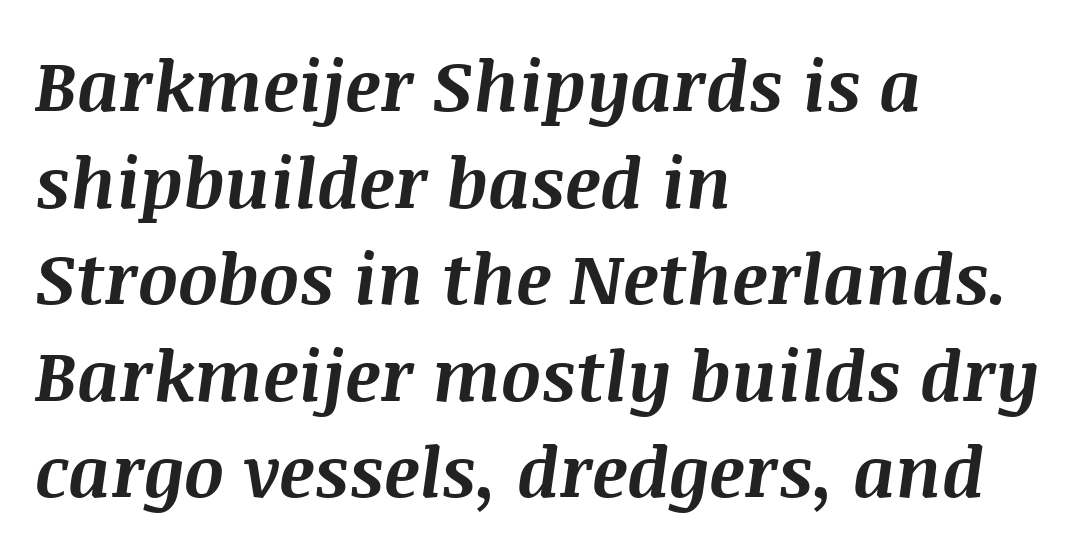
{"italic": "yes", "lean": "right", "slant_degrees": 8, "bold": "yes", "weight": "bold", "width": "normal", "stroke_contrast": "medium", "x_height": "large", "monospaced": "no", "underline": "no", "align": "left", "line_spacing": "normal", "line_spacing_ratio": 1.38, "letter_spacing": "normal", "letter_spacing_em": 0.0, "glyph_px": 70}
